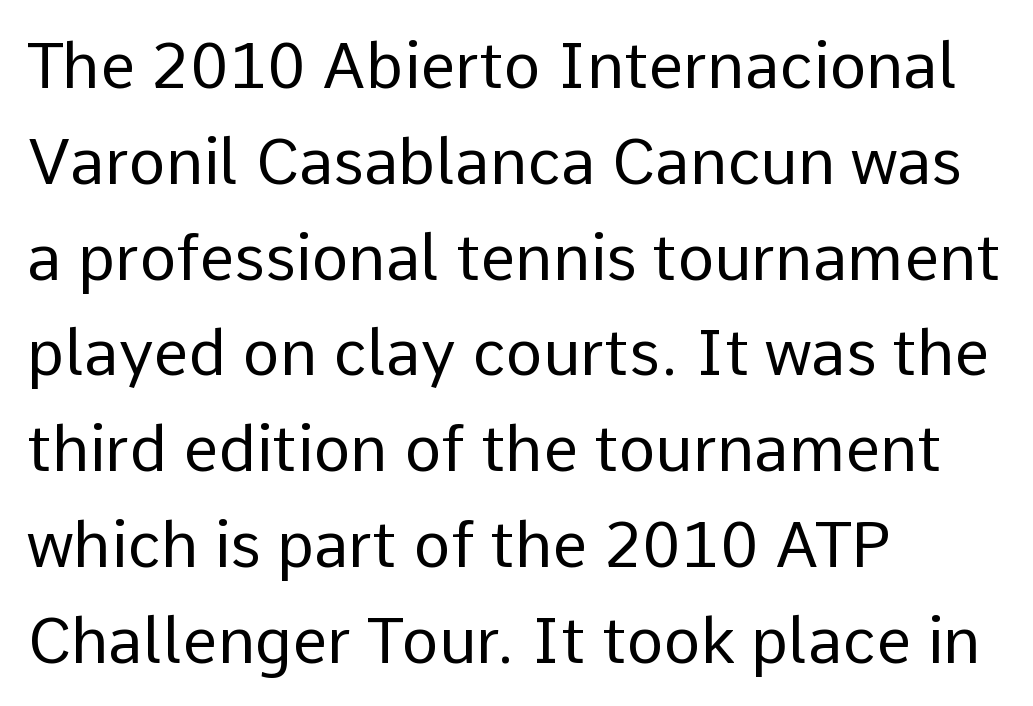
The image shows 63 px regular-weight sans-serif type, upright; set left-aligned, normal line spacing (1.52x), normal letter spacing, not underlined; low stroke contrast and a medium x-height.
